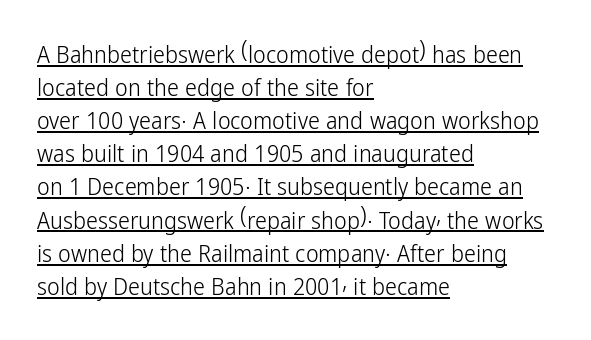
The strokes are not fattened; the text isn't bold. A classic flush-left, rag-right setting is used for this passage. Standard letterfit; no display-style spreading of the glyphs. The space between consecutive lines is moderate. Students, observe the line beneath the letters — that is underlining. Italic? Not at all — the glyphs are vertical.
